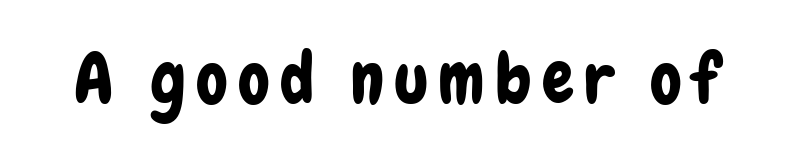
{"serif": "no", "italic": "no", "width": "condensed", "stroke_contrast": "low", "x_height": "medium", "monospaced": "no", "underline": "no", "glyph_px": 71}
